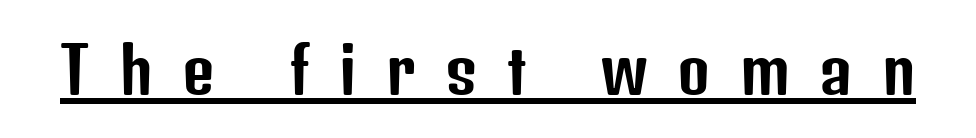
Q: Is the text italic (slanted)? A: No, it is upright.
Q: Is the typeface a serif or a sans-serif typeface? A: Sans-serif.
Q: Is the text underlined? A: Yes.
Q: Is the spacing between letters normal or unusually wide? A: Unusually wide.
Q: Width (condensed, normal, or wide)? A: Condensed.
Q: Stroke contrast? A: Low.
Q: x-height? A: Medium.
Q: Monospaced? A: No.
